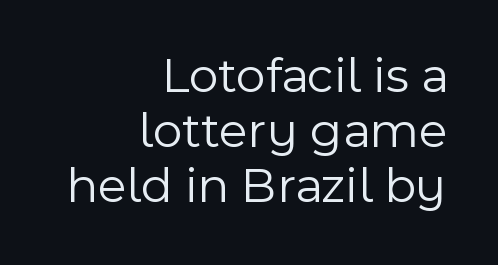
The block of text is dense from top to bottom, with scant space between rows. Layout note: lines flush right. Nothing sits at the stroke ends, so this counts as sans-serif. Is this a heavy cut? Hardly; it is regular or lighter. This is the regular roman posture of the typeface. Think of a printed novel: that variable character pitch is what you see here.
